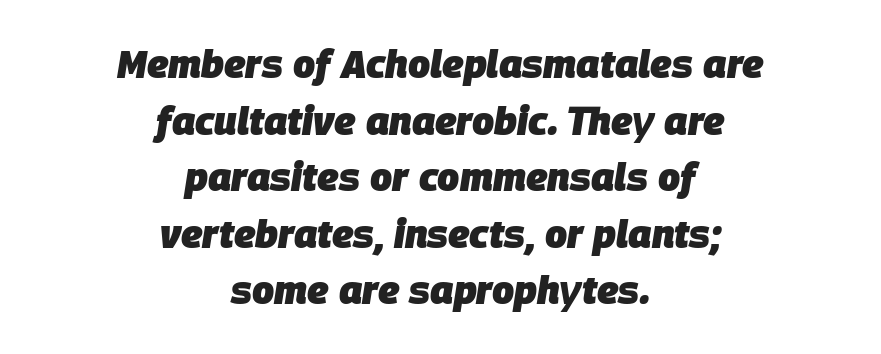
The image shows 39 px heavy type, italic (leaning right); set centered, normal line spacing (1.45x), normal letter spacing, not underlined; low stroke contrast and a large x-height.
